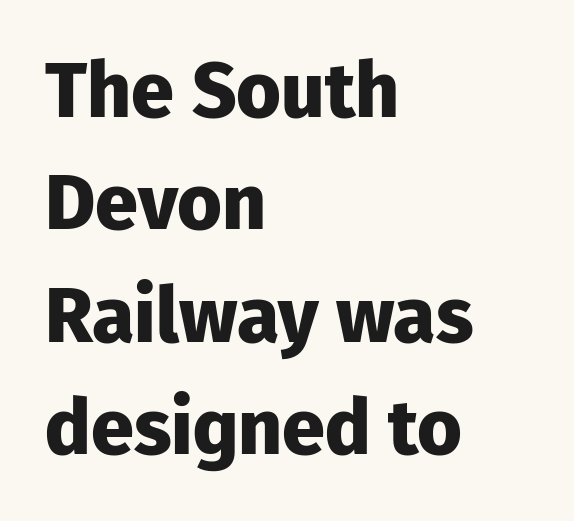
The image shows 77 px heavy sans-serif type, upright; set left-aligned, normal line spacing (1.46x), normal letter spacing, not underlined; low stroke contrast and a medium x-height.
